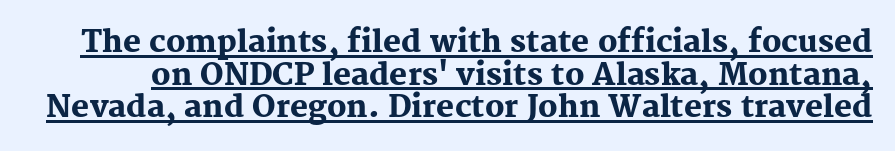
The image shows 30 px heavy serif type, upright; set tight line spacing (1.09x), normal letter spacing, underlined; medium stroke contrast and a medium x-height.
